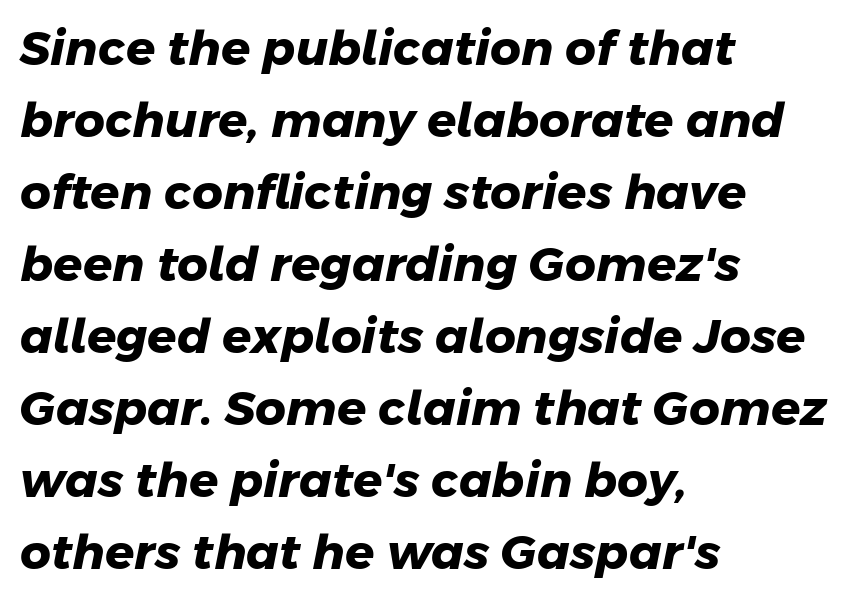
Q: Is the text bold? A: Yes.
Q: Is the typeface a serif or a sans-serif typeface? A: Sans-serif.
Q: Is the text underlined? A: No.
Q: How is the paragraph aligned? A: Left-aligned.
Q: Is the spacing between letters normal or unusually wide? A: Normal.
Q: Is the spacing between lines tight, normal or loose? A: Normal.
Q: Width (condensed, normal, or wide)? A: Normal.
Q: Stroke contrast? A: Low.
Q: x-height? A: Medium.
Q: Monospaced? A: No.
